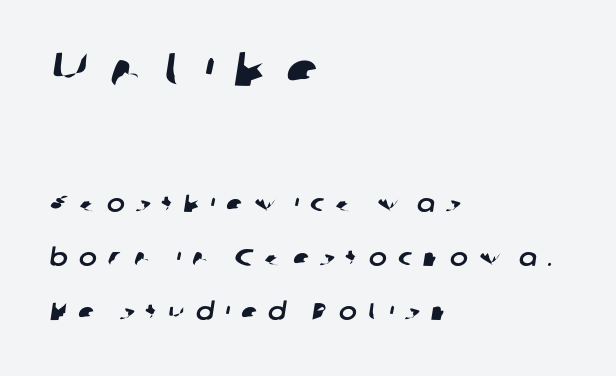
Q: Is the typeface a serif or a sans-serif typeface? A: Sans-serif.
Q: Is the text underlined? A: No.
Q: How is the paragraph aligned? A: Left-aligned.
Q: Is the spacing between letters normal or unusually wide? A: Unusually wide.
Q: Is the spacing between lines tight, normal or loose? A: Loose.
Q: Which block of text is set in a larger size, the first (top) or the second (bottom)? A: The first (top) one.
Q: Width (condensed, normal, or wide)? A: Normal.
Q: Stroke contrast? A: Low.
Q: x-height? A: Medium.
Q: Monospaced? A: No.
